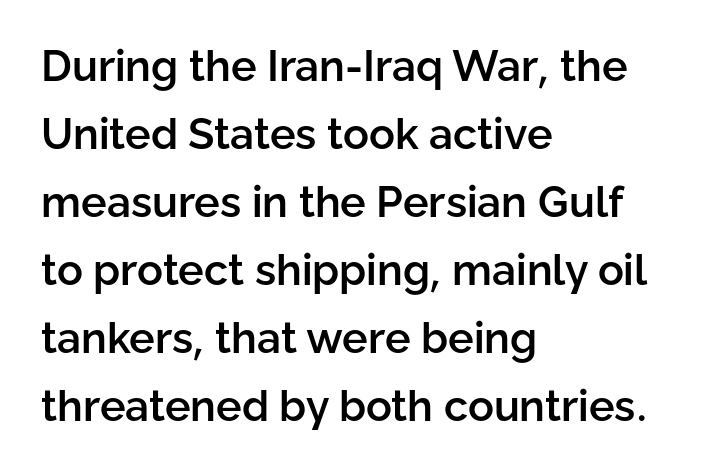
Q: Is the text bold? A: Semi-bold.
Q: Is the text italic (slanted)? A: No, it is upright.
Q: Is the typeface a serif or a sans-serif typeface? A: Sans-serif.
Q: Is the text underlined? A: No.
Q: How is the paragraph aligned? A: Left-aligned.
Q: Is the spacing between letters normal or unusually wide? A: Normal.
Q: Is the spacing between lines tight, normal or loose? A: Normal.
Q: Width (condensed, normal, or wide)? A: Normal.
Q: Stroke contrast? A: Low.
Q: x-height? A: Medium.
Q: Monospaced? A: No.
